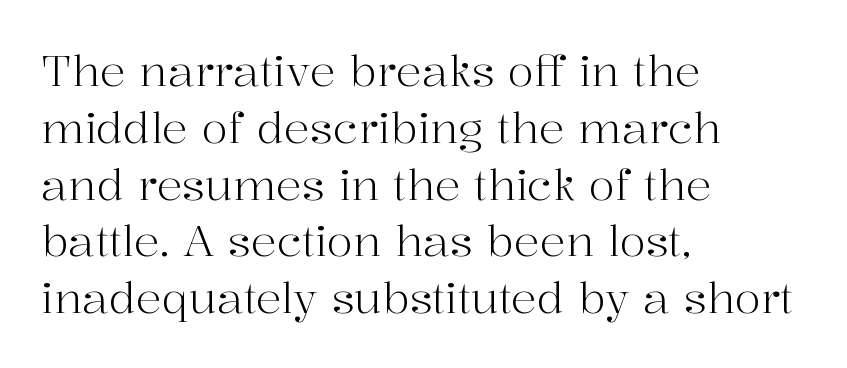
{"serif": "yes", "italic": "no", "bold": "no", "weight": "light", "width": "normal", "stroke_contrast": "high", "x_height": "medium", "monospaced": "no", "underline": "no", "align": "left", "line_spacing": "normal", "line_spacing_ratio": 1.32, "letter_spacing": "normal", "letter_spacing_em": 0.0, "glyph_px": 43}
